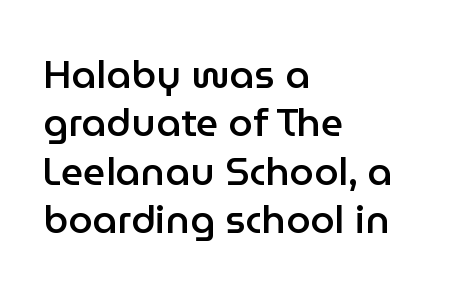
The image shows 39 px semibold sans-serif type, upright; set left-aligned, line spacing 1.24x, normal letter spacing, not underlined; low stroke contrast and a medium x-height.
